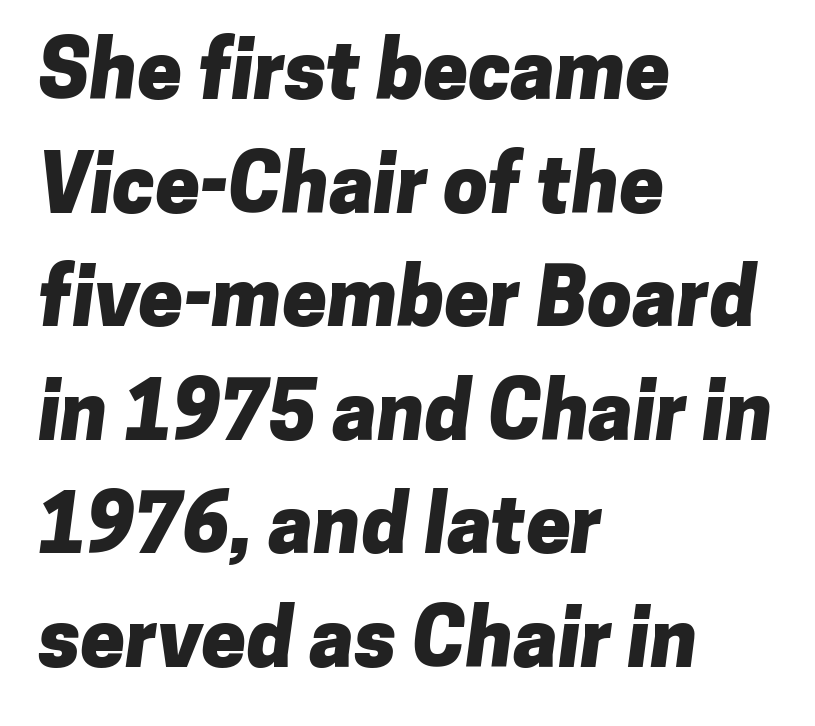
A typesetter would call this proportional, since set widths differ per character. The rendering anchors every line to the left-hand side. Baseline-to-baseline distance is the conventional proportion of letter height. The passage shown is emphatically bold. Tracking value appears to be zero — textbook default spacing.
